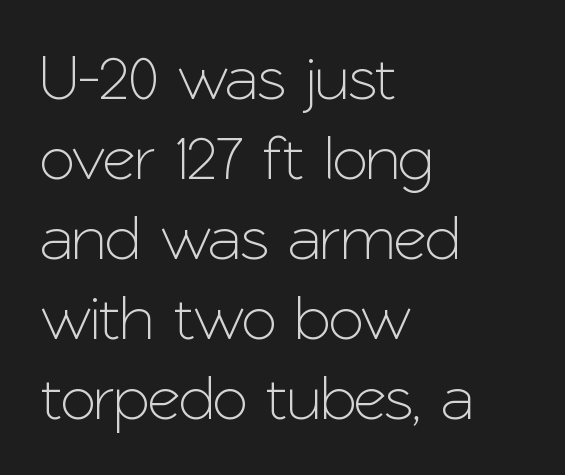
The type sits square on the baseline with zero lean. Stroke terminals: plain, sans-serif. Spacing verdict: proportional, widths tailored to each character. The line texture is even and compact thanks to regular tracking.
